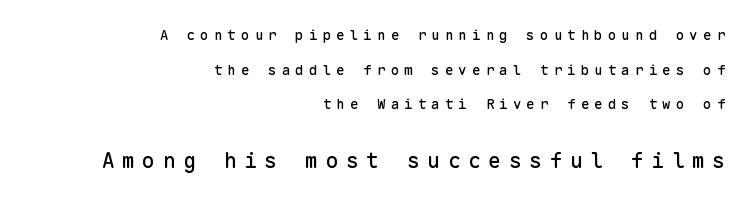
The image shows 21 px text type, upright; set right-aligned, loose line spacing (2.48x), unusually wide letter spacing (+0.37 em), not underlined; the second (bottom) block is 1.5x larger.
